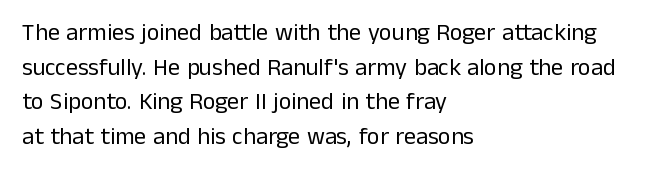
The image shows 24 px text type, upright; set left-aligned, normal line spacing (1.44x), normal letter spacing, not underlined.
